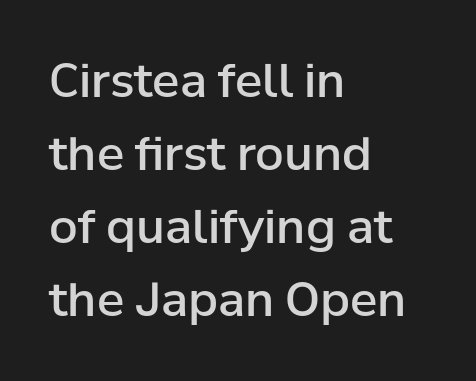
{"serif": "no", "italic": "no", "bold": "semi", "weight": "semibold", "width": "normal", "stroke_contrast": "low", "x_height": "medium", "monospaced": "no", "underline": "no", "align": "left", "line_spacing": "normal", "line_spacing_ratio": 1.59, "letter_spacing": "normal", "letter_spacing_em": 0.0, "glyph_px": 46}
